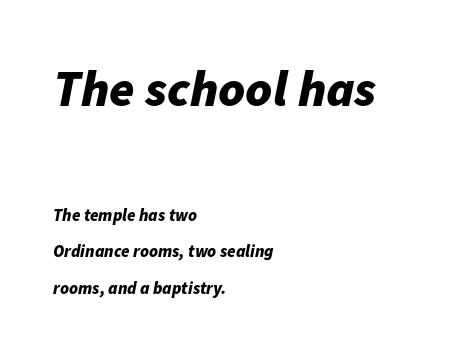
The image shows 51 px bold type, italic (leaning right); set left-aligned, loose line spacing (2.14x), normal letter spacing, not underlined; the first (top) block is 3.0x larger; low stroke contrast and a medium x-height.
